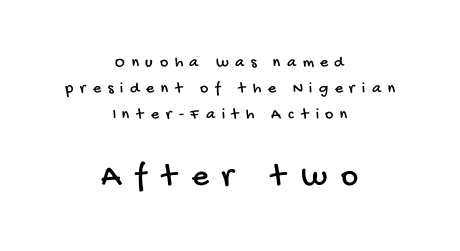
Q: Is the typeface a serif or a sans-serif typeface? A: Sans-serif.
Q: Is the text underlined? A: No.
Q: How is the paragraph aligned? A: Centered.
Q: Is the spacing between letters normal or unusually wide? A: Unusually wide.
Q: Is the spacing between lines tight, normal or loose? A: Normal.
Q: Which block of text is set in a larger size, the first (top) or the second (bottom)? A: The second (bottom) one.
Q: Width (condensed, normal, or wide)? A: Condensed.
Q: Stroke contrast? A: Low.
Q: x-height? A: Large.
Q: Monospaced? A: No.
